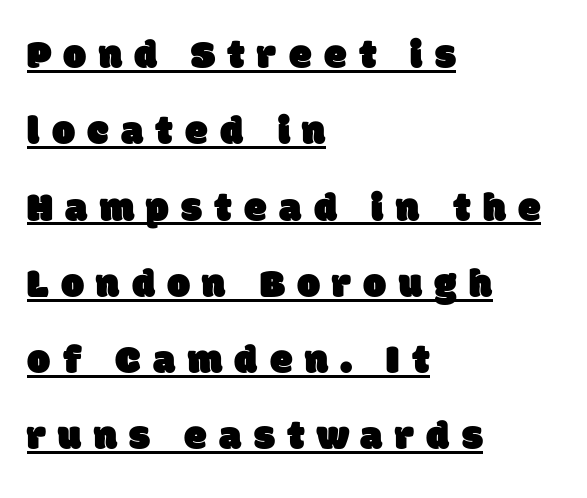
Caption: multi-line text, flush left, ragged right. Note the varied advance widths — an 'i' is clearly narrower than an 'm'. What stands out about the letter spacing? Its width — letters are far apart. Grotesque or geometric, the face here clearly has no serifs. A typographer would call this underscored text.
